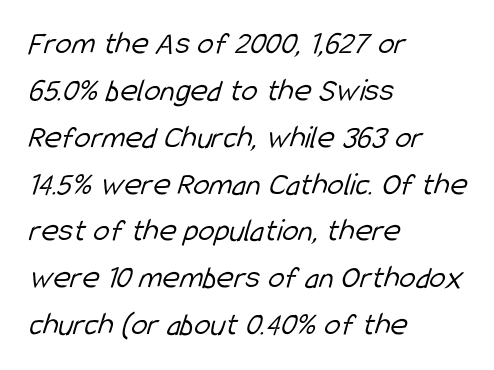
The image shows 33 px light, condensed sans-serif type; set left-aligned, normal line spacing (1.42x), normal letter spacing, not underlined; low stroke contrast and a medium x-height.
